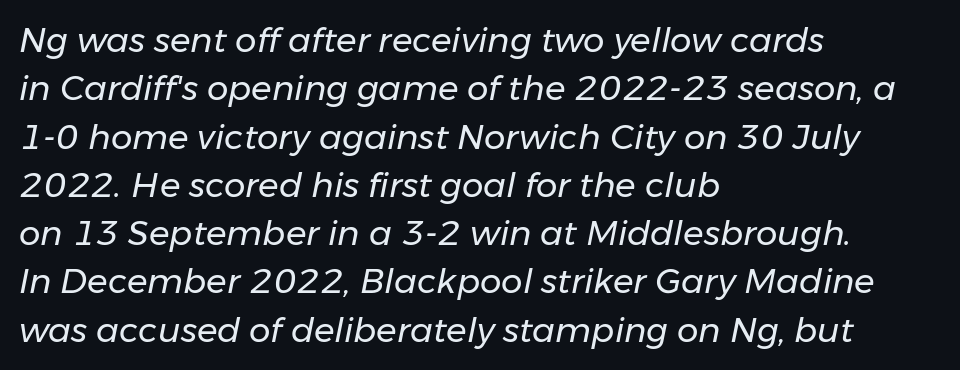
The rendering uses natural spacing where letterforms have individual widths. This sample keeps an unexceptional amount of space between lines. Unmarked baselines from the first word to the last. The line texture is even and compact thanks to regular tracking.
